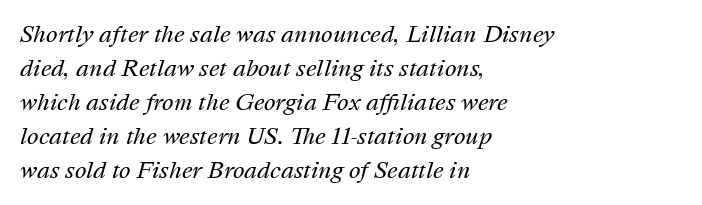
{"italic": "yes", "lean": "right", "slant_degrees": 16, "bold": "no", "underline": "no", "align": "left", "line_spacing": "normal", "line_spacing_ratio": 1.55, "letter_spacing": "normal", "letter_spacing_em": 0.0, "glyph_px": 22}
